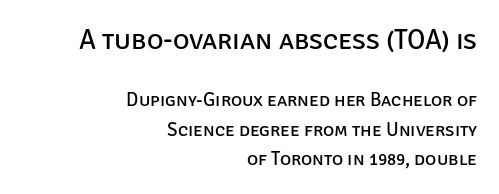
Q: Is the text bold? A: No.
Q: Is the text italic (slanted)? A: No, it is upright.
Q: Is the typeface a serif or a sans-serif typeface? A: Sans-serif.
Q: Is the text underlined? A: No.
Q: How is the paragraph aligned? A: Right-aligned.
Q: Is the spacing between letters normal or unusually wide? A: Normal.
Q: Is the spacing between lines tight, normal or loose? A: Normal.
Q: Which block of text is set in a larger size, the first (top) or the second (bottom)? A: The first (top) one.
Q: Width (condensed, normal, or wide)? A: Normal.
Q: Stroke contrast? A: Low.
Q: x-height? A: Large.
Q: Monospaced? A: No.
